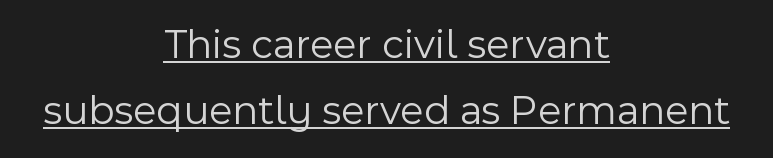
{"serif": "no", "italic": "no", "bold": "no", "weight": "light", "width": "normal", "x_height": "medium", "monospaced": "no", "underline": "yes", "align": "center", "line_spacing": "normal", "line_spacing_ratio": 1.58, "letter_spacing": "normal", "letter_spacing_em": 0.0, "glyph_px": 42}
